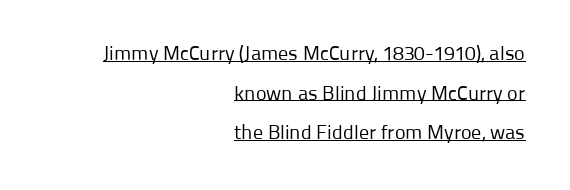
Reading down the block, your eye finds every line finishing at a fixed right position. The block of text is sparse from top to bottom, with ample space between rows. The type sits square on the baseline with zero lean. The type is set solid horizontally, with unmodified tracking.
